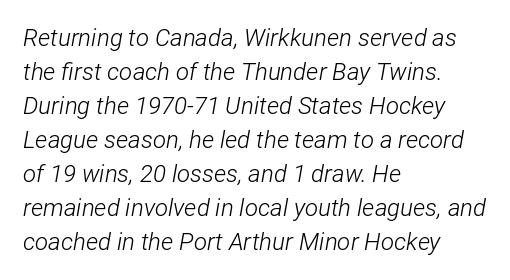
{"italic": "yes", "lean": "right", "slant_degrees": 12, "bold": "no", "underline": "no", "align": "left", "line_spacing": "normal", "line_spacing_ratio": 1.42, "letter_spacing": "normal", "letter_spacing_em": 0.0, "glyph_px": 24}
